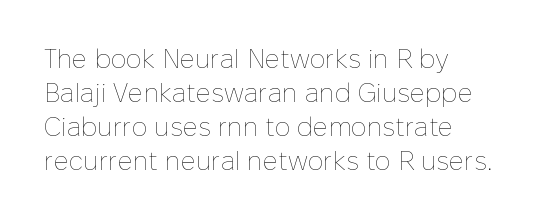
The image shows 26 px text type, upright; set left-aligned, normal line spacing (1.31x), normal letter spacing, not underlined.
